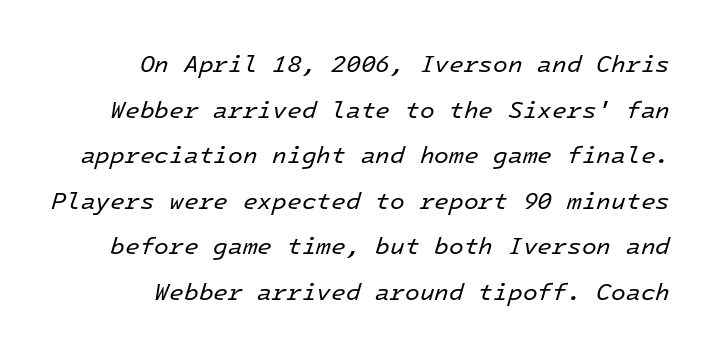
The letters look calm and open, with moderate or lighter stems. Quick note: italic. Nothing unusual about the tracking: characters are spaced as the font intends. What's the leading like? Stretched, with rows far apart.
